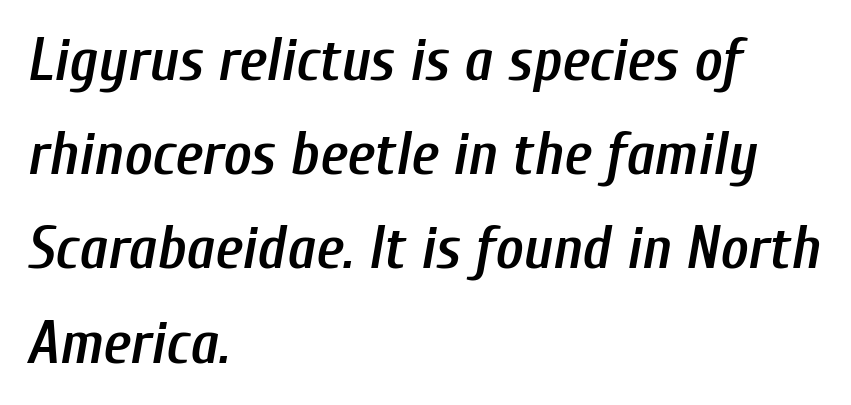
{"italic": "yes", "lean": "right", "slant_degrees": 10, "bold": "semi", "weight": "semibold", "width": "condensed", "stroke_contrast": "low", "x_height": "medium", "monospaced": "no", "underline": "no", "align": "left", "line_spacing": "normal", "line_spacing_ratio": 1.57, "letter_spacing": "normal", "letter_spacing_em": 0.0, "glyph_px": 60}
